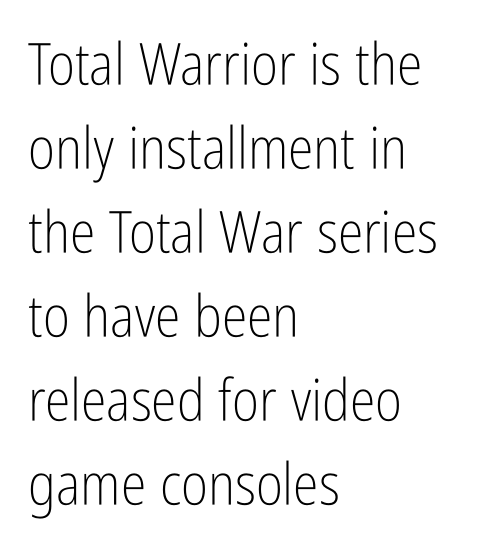
Q: Is the text bold? A: No.
Q: Is the text italic (slanted)? A: No, it is upright.
Q: Is the typeface a serif or a sans-serif typeface? A: Sans-serif.
Q: Is the text underlined? A: No.
Q: How is the paragraph aligned? A: Left-aligned.
Q: Is the spacing between letters normal or unusually wide? A: Normal.
Q: Is the spacing between lines tight, normal or loose? A: Normal.
Q: Width (condensed, normal, or wide)? A: Condensed.
Q: Stroke contrast? A: Low.
Q: x-height? A: Medium.
Q: Monospaced? A: No.
